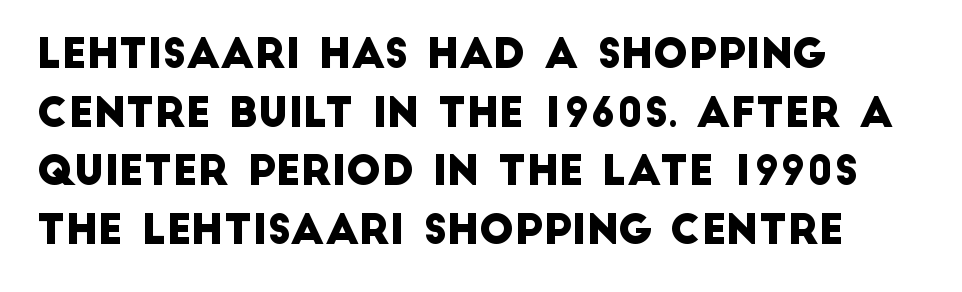
{"serif": "no", "width": "normal", "stroke_contrast": "low", "x_height": "large", "monospaced": "no", "underline": "no", "align": "left", "line_spacing": "normal", "line_spacing_ratio": 1.43, "letter_spacing": "normal", "letter_spacing_em": 0.0, "glyph_px": 41}
